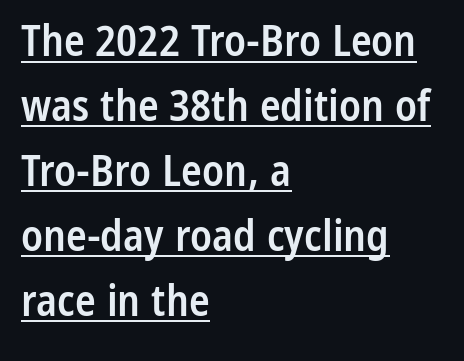
Q: Is the text bold? A: Semi-bold.
Q: Is the text italic (slanted)? A: No, it is upright.
Q: Is the typeface a serif or a sans-serif typeface? A: Sans-serif.
Q: Is the text underlined? A: Yes.
Q: How is the paragraph aligned? A: Left-aligned.
Q: Is the spacing between letters normal or unusually wide? A: Normal.
Q: Is the spacing between lines tight, normal or loose? A: Normal.
Q: Width (condensed, normal, or wide)? A: Condensed.
Q: Stroke contrast? A: Low.
Q: x-height? A: Medium.
Q: Monospaced? A: No.
